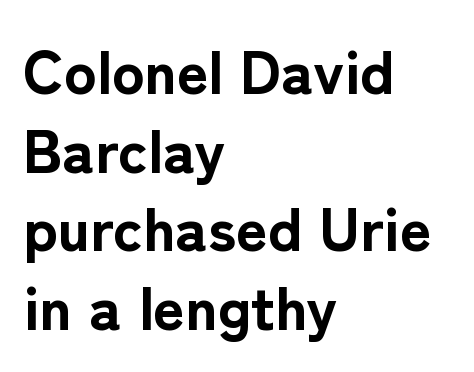
{"serif": "no", "italic": "no", "bold": "yes", "weight": "bold", "width": "normal", "stroke_contrast": "low", "x_height": "medium", "monospaced": "no", "underline": "no", "align": "left", "line_spacing": "normal", "line_spacing_ratio": 1.29, "letter_spacing": "normal", "letter_spacing_em": 0.0, "glyph_px": 61}
